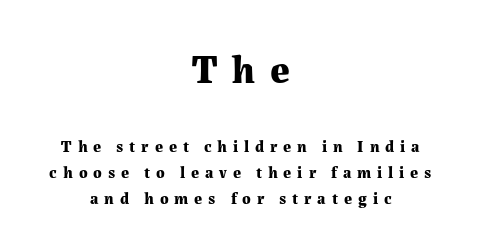
The image shows 39 px bold serif type, upright; set centered, normal line spacing (1.63x), unusually wide letter spacing (+0.37 em), not underlined; the first (top) block is 2.44x larger; medium stroke contrast and a medium x-height.
